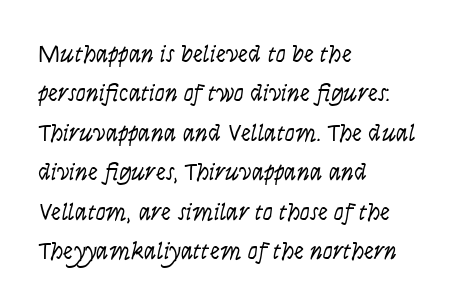
{"italic": "yes", "lean": "right", "slant_degrees": 9, "bold": "no", "underline": "no", "align": "left", "line_spacing": "normal", "line_spacing_ratio": 1.58, "letter_spacing": "normal", "letter_spacing_em": 0.0, "glyph_px": 25}
